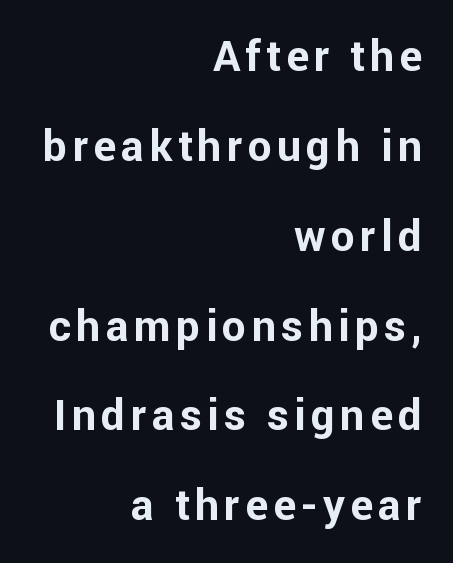
{"serif": "no", "italic": "no", "bold": "yes", "weight": "bold", "width": "normal", "stroke_contrast": "low", "x_height": "medium", "monospaced": "no", "underline": "no", "align": "right", "line_spacing": "loose", "line_spacing_ratio": 2.09, "glyph_px": 43}
